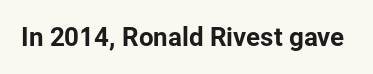
Is there any slant? The stems are plumb. Descenders are the only things crossing below the line. The line texture is even and compact thanks to regular tracking.
